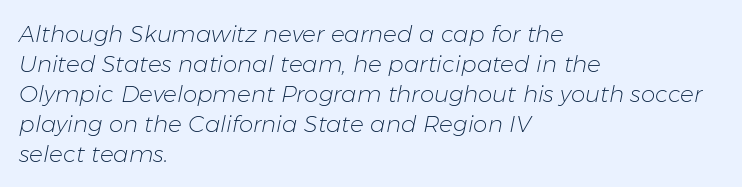
{"italic": "yes", "lean": "right", "slant_degrees": 11, "bold": "no", "underline": "no", "align": "left", "line_spacing": "normal", "line_spacing_ratio": 1.3, "letter_spacing": "normal", "letter_spacing_em": 0.0, "glyph_px": 23}
